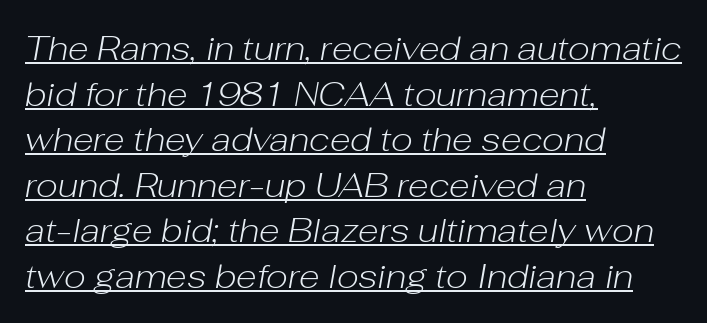
The image shows 34 px light type, italic (leaning right); set left-aligned, normal line spacing (1.34x), normal letter spacing, underlined; low stroke contrast and a medium x-height.
